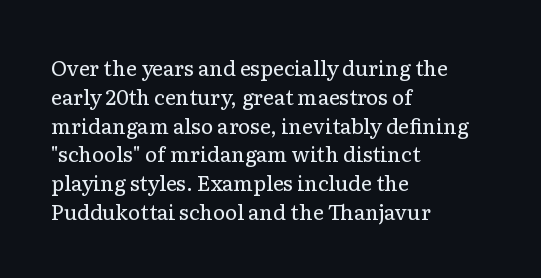
Q: Is the text bold? A: No.
Q: Is the text italic (slanted)? A: No, it is upright.
Q: Is the text underlined? A: No.
Q: How is the paragraph aligned? A: Left-aligned.
Q: Is the spacing between letters normal or unusually wide? A: Normal.
Q: Is the spacing between lines tight, normal or loose? A: Normal.
